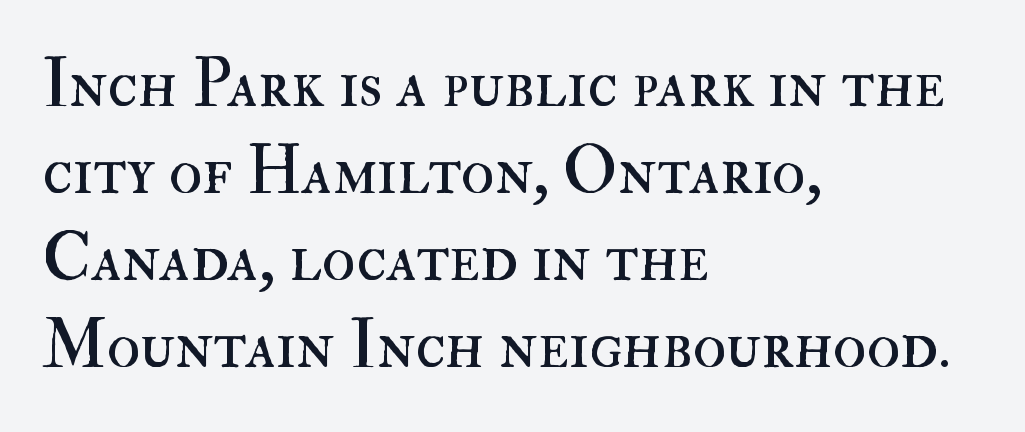
{"italic": "no", "bold": "no", "weight": "regular", "width": "normal", "stroke_contrast": "high", "x_height": "small", "monospaced": "no", "underline": "no", "align": "left", "line_spacing": "normal", "line_spacing_ratio": 1.28, "letter_spacing": "normal", "letter_spacing_em": 0.0, "glyph_px": 68}
